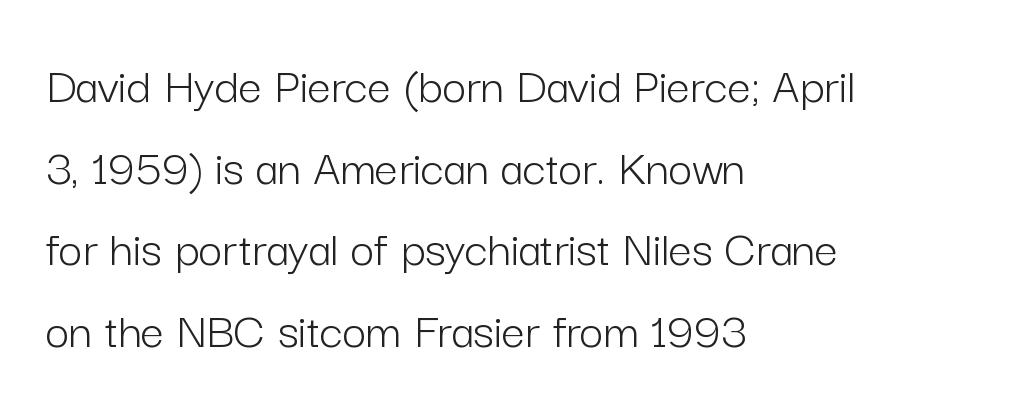
The image shows 52 px light sans-serif type, upright; set left-aligned, normal line spacing (1.57x), normal letter spacing, not underlined; low stroke contrast and a medium x-height.
